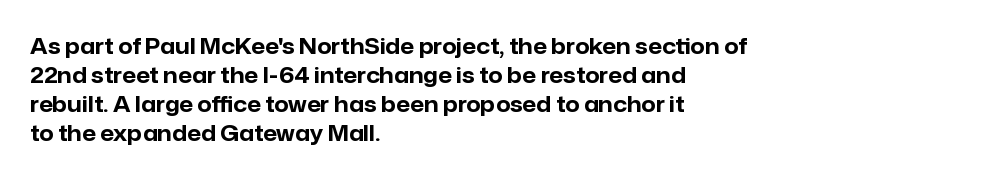
Q: Is the text bold? A: Yes.
Q: Is the text italic (slanted)? A: No, it is upright.
Q: Is the text underlined? A: No.
Q: How is the paragraph aligned? A: Left-aligned.
Q: Is the spacing between letters normal or unusually wide? A: Normal.
Q: Is the spacing between lines tight, normal or loose? A: Normal.
